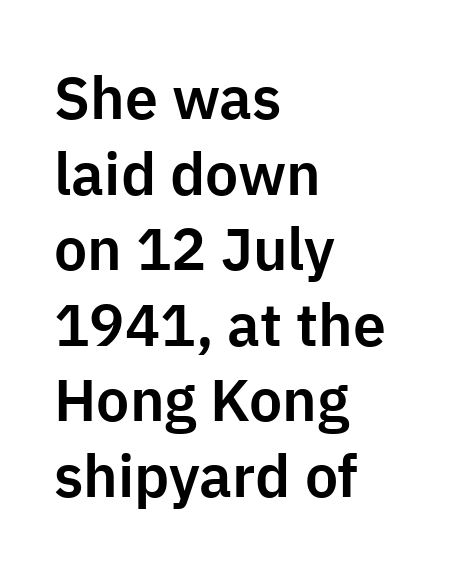
The image shows 59 px sans-serif type, upright; set left-aligned, normal line spacing (1.28x), normal letter spacing, not underlined; low stroke contrast and a medium x-height.
